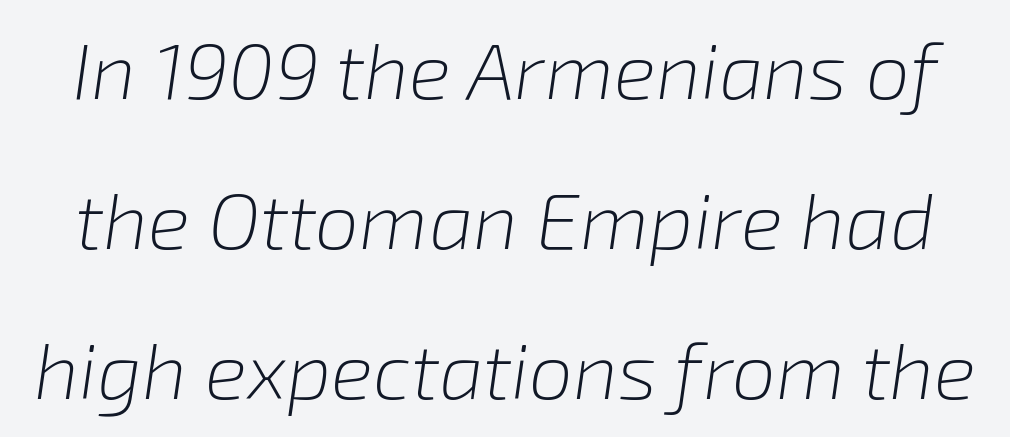
The image shows 79 px light type, italic (leaning right); set loose line spacing (1.9x), normal letter spacing, not underlined; low stroke contrast and a medium x-height.
